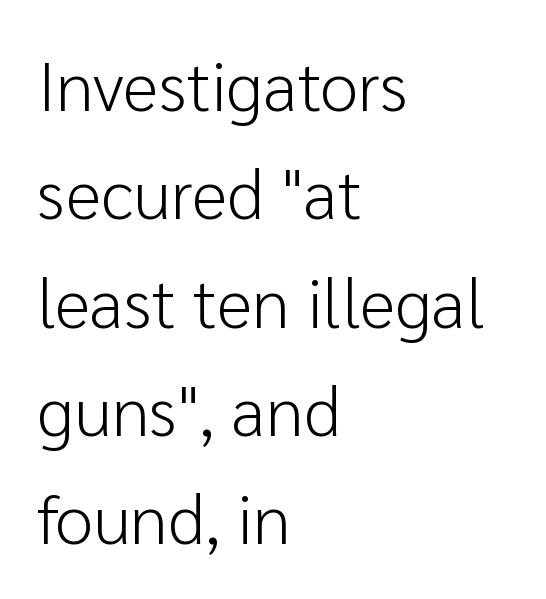
The image shows 69 px light sans-serif type, upright; set left-aligned, normal line spacing (1.57x), normal letter spacing, not underlined; low stroke contrast and a medium x-height.
